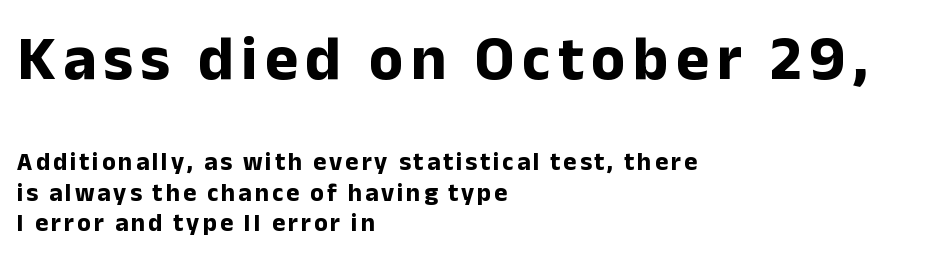
The image shows 63 px bold sans-serif type, upright; set left-aligned, line spacing 1.23x, not underlined; the first (top) block is 2.52x larger; low stroke contrast and a medium x-height.
